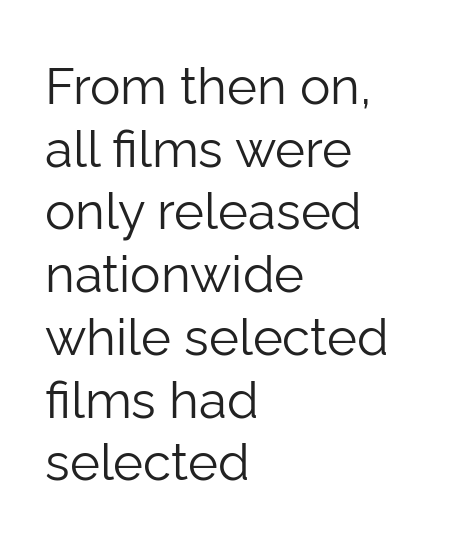
{"serif": "no", "italic": "no", "bold": "no", "weight": "light", "width": "normal", "stroke_contrast": "low", "x_height": "medium", "monospaced": "no", "underline": "no", "align": "left", "line_spacing_ratio": 1.23, "letter_spacing": "normal", "letter_spacing_em": 0.0, "glyph_px": 51}
